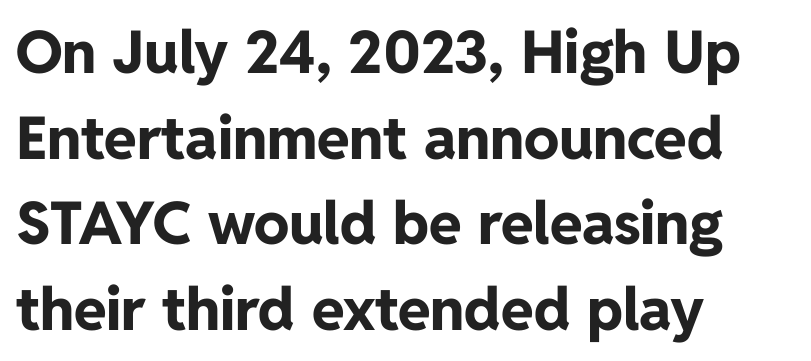
Q: Is the text bold? A: Yes.
Q: Is the text italic (slanted)? A: No, it is upright.
Q: Is the typeface a serif or a sans-serif typeface? A: Sans-serif.
Q: Is the text underlined? A: No.
Q: How is the paragraph aligned? A: Left-aligned.
Q: Is the spacing between letters normal or unusually wide? A: Normal.
Q: Is the spacing between lines tight, normal or loose? A: Normal.
Q: Width (condensed, normal, or wide)? A: Normal.
Q: Stroke contrast? A: Low.
Q: x-height? A: Medium.
Q: Monospaced? A: No.
